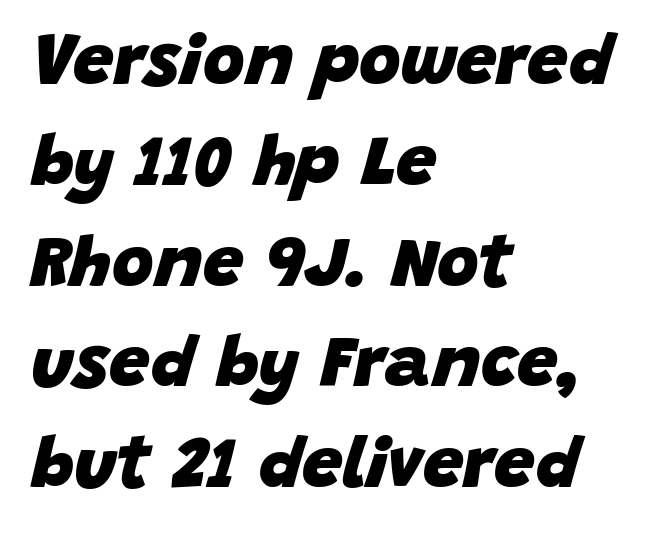
The image shows 72 px heavy type, italic (leaning right); set left-aligned, normal line spacing (1.4x), normal letter spacing, not underlined; low stroke contrast and a large x-height.
